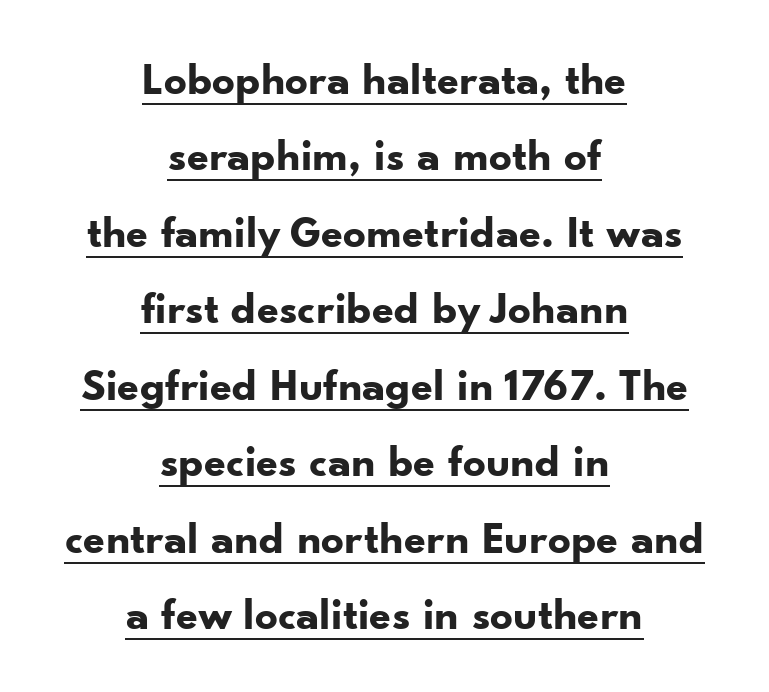
{"serif": "no", "italic": "no", "bold": "yes", "weight": "bold", "width": "normal", "stroke_contrast": "low", "x_height": "small", "monospaced": "no", "underline": "yes", "align": "center", "line_spacing": "normal", "line_spacing_ratio": 1.7, "letter_spacing": "normal", "letter_spacing_em": 0.0, "glyph_px": 45}
